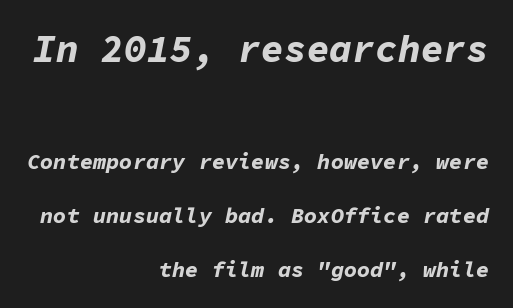
{"italic": "yes", "lean": "right", "slant_degrees": 11, "bold": "yes", "weight": "bold", "width": "normal", "stroke_contrast": "low", "x_height": "medium", "monospaced": "yes", "underline": "no", "align": "right", "line_spacing": "loose", "line_spacing_ratio": 2.45, "letter_spacing": "normal", "letter_spacing_em": 0.0, "larger_block": "first", "size_ratio": 1.73, "glyph_px": 38}
